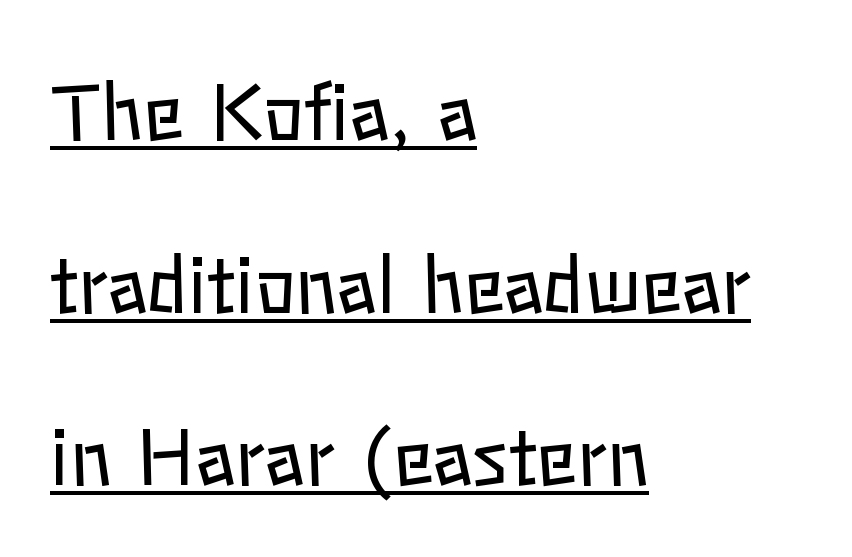
{"italic": "no", "bold": "no", "weight": "regular", "width": "normal", "stroke_contrast": "low", "x_height": "medium", "monospaced": "no", "underline": "yes", "align": "left", "line_spacing": "loose", "line_spacing_ratio": 2.27, "letter_spacing": "normal", "letter_spacing_em": 0.0, "glyph_px": 76}
